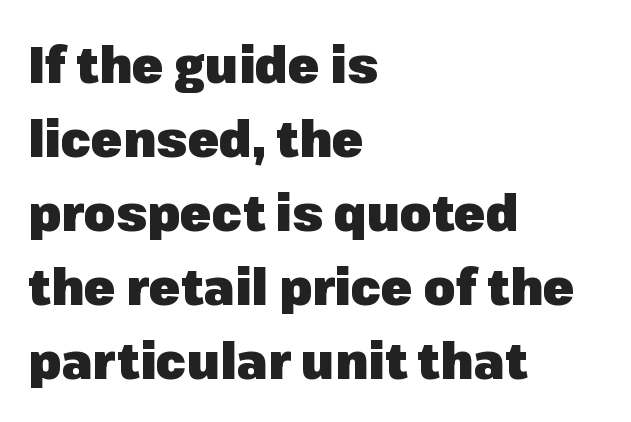
How are the letters spaced? Ordinarily, with no added tracking. Words float on clear page, feet unadorned. Observe the absence of serifs on each vertical stroke in this sample. Strokes here are thick enough to call this a true bold. Teacher's note: observe the even left margin — that is flush-left alignment. One glance says typical: line gaps are just what's usual.
